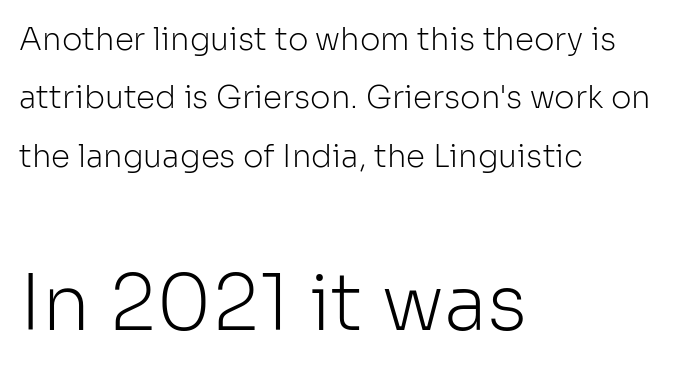
The image shows 77 px light sans-serif type, upright; set left-aligned, line spacing 1.88x, normal letter spacing, not underlined; the second (bottom) block is 2.48x larger; low stroke contrast and a medium x-height.
